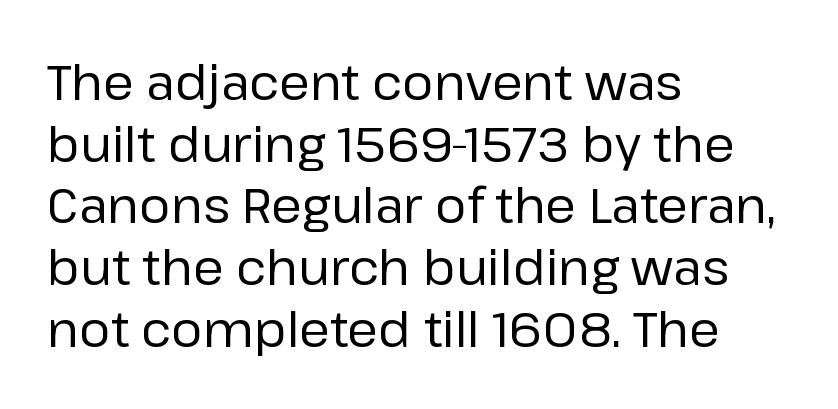
The image shows 49 px regular-weight sans-serif type, upright; set left-aligned, normal line spacing (1.26x), normal letter spacing, not underlined; low stroke contrast and a medium x-height.
